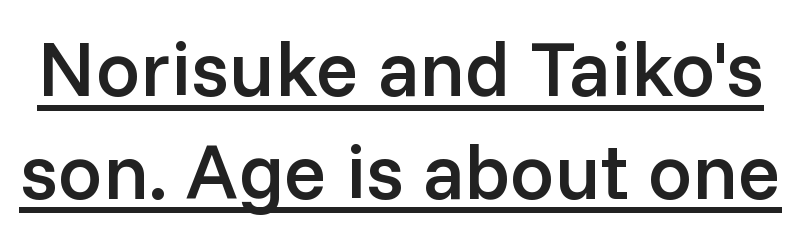
{"serif": "no", "italic": "no", "bold": "semi", "weight": "semibold", "width": "normal", "stroke_contrast": "low", "x_height": "medium", "monospaced": "no", "underline": "yes", "line_spacing": "normal", "line_spacing_ratio": 1.3, "letter_spacing": "normal", "letter_spacing_em": 0.0, "glyph_px": 79}
